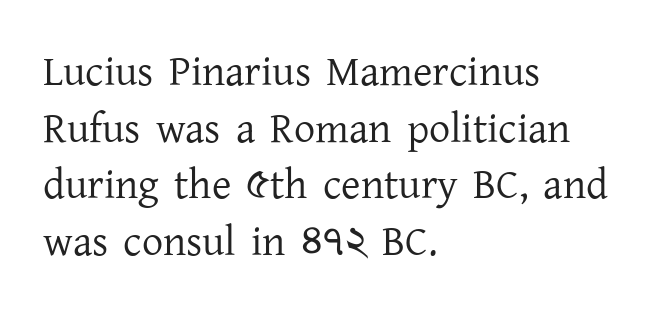
Q: Is the text bold? A: No.
Q: Is the text italic (slanted)? A: No, it is upright.
Q: Is the typeface a serif or a sans-serif typeface? A: Serif.
Q: Is the text underlined? A: No.
Q: How is the paragraph aligned? A: Left-aligned.
Q: Is the spacing between letters normal or unusually wide? A: Normal.
Q: Is the spacing between lines tight, normal or loose? A: Normal.
Q: Width (condensed, normal, or wide)? A: Normal.
Q: Stroke contrast? A: Low.
Q: x-height? A: Medium.
Q: Monospaced? A: No.
